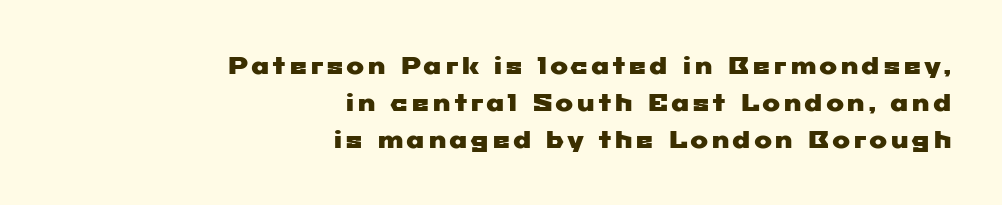
Q: Is the text underlined? A: No.
Q: How is the paragraph aligned? A: Right-aligned.
Q: Is the spacing between lines tight, normal or loose? A: Normal.
